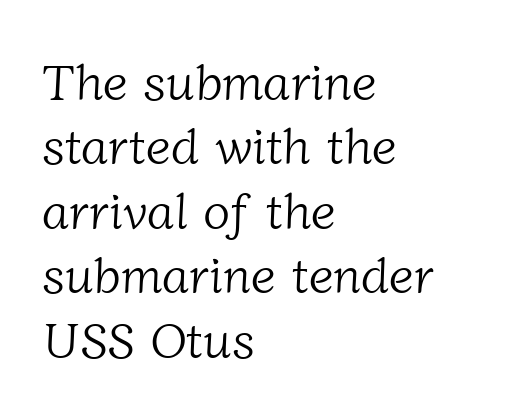
Nothing unusual about the tracking: characters are spaced as the font intends. The passage shown is not underscored anywhere. Weight: in the light-to-regular range. Normally led — the rows are evenly, conventionally spaced.
